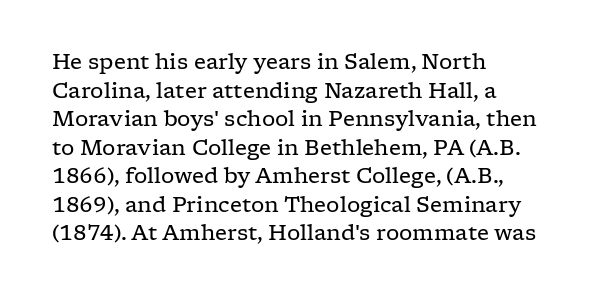
The image shows 21 px text type, upright; set left-aligned, normal line spacing (1.36x), normal letter spacing, not underlined.
